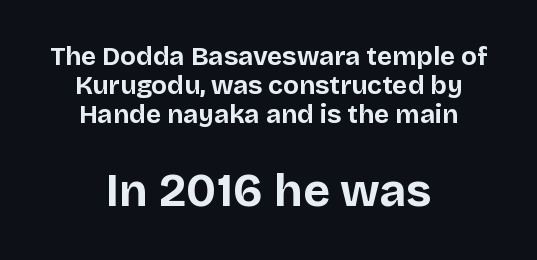
{"serif": "no", "italic": "no", "bold": "yes", "weight": "bold", "width": "normal", "stroke_contrast": "low", "x_height": "large", "monospaced": "no", "underline": "no", "align": "center", "line_spacing": "tight", "line_spacing_ratio": 1.11, "letter_spacing": "normal", "letter_spacing_em": 0.0, "larger_block": "second", "size_ratio": 1.77, "glyph_px": 46}
